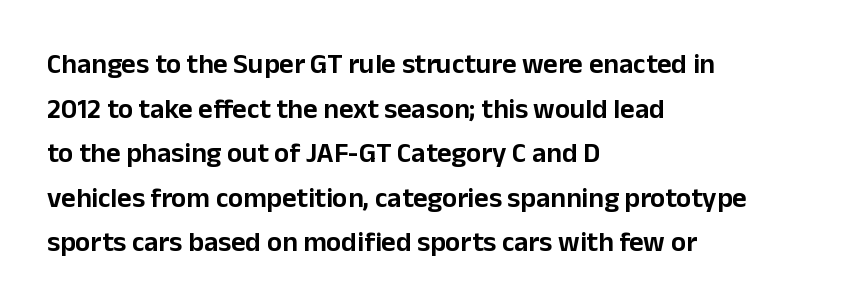
{"serif": "no", "italic": "no", "width": "normal", "stroke_contrast": "low", "x_height": "medium", "monospaced": "no", "underline": "no", "align": "left", "line_spacing": "normal", "line_spacing_ratio": 1.59, "letter_spacing": "normal", "letter_spacing_em": 0.0, "glyph_px": 28}
